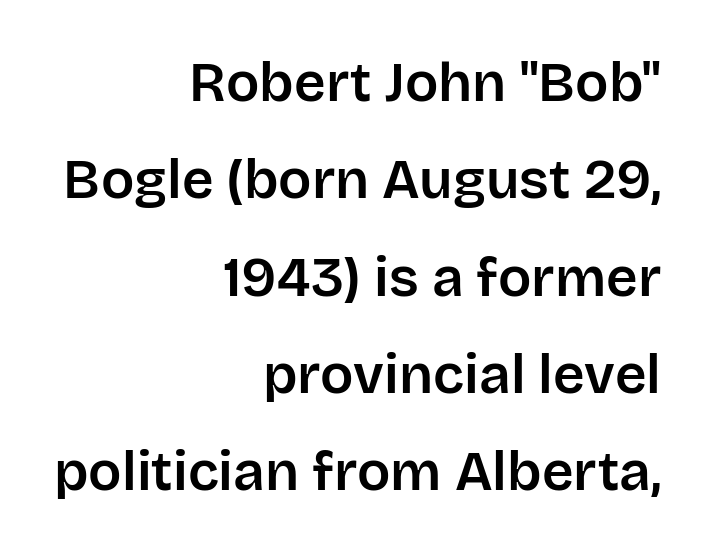
Q: Is the text italic (slanted)? A: No, it is upright.
Q: Is the typeface a serif or a sans-serif typeface? A: Sans-serif.
Q: Is the text underlined? A: No.
Q: How is the paragraph aligned? A: Right-aligned.
Q: Is the spacing between letters normal or unusually wide? A: Normal.
Q: Width (condensed, normal, or wide)? A: Normal.
Q: Stroke contrast? A: Low.
Q: x-height? A: Large.
Q: Monospaced? A: No.
